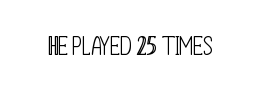
A roman cut, with each character standing at attention. Decoration check: the copy has no underline. The gaps between neighbouring characters are ordinary and unremarkable. Bold? No — there's no thickening of the strokes.
